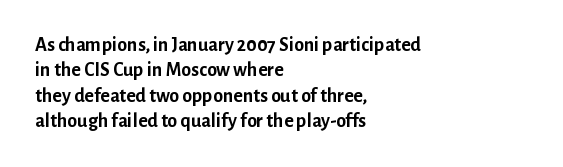
The image shows 20 px bold type, upright; set left-aligned, normal line spacing (1.27x), normal letter spacing, not underlined.
